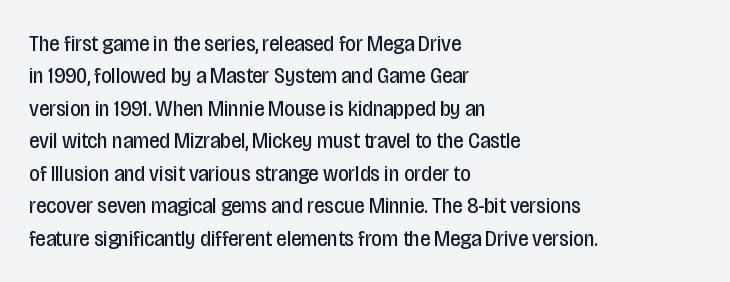
The image shows 23 px text type, upright; set left-aligned, normal line spacing (1.41x), normal letter spacing, not underlined.
